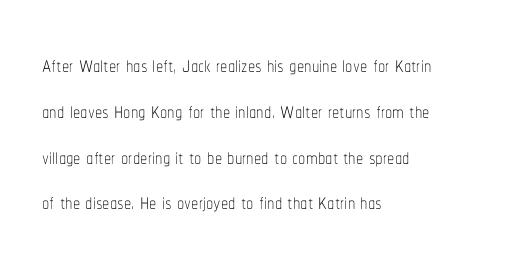
The image shows 29 px thin, condensed type, upright; set left-aligned, normal line spacing (1.58x), normal letter spacing, not underlined; low stroke contrast and a medium x-height.
